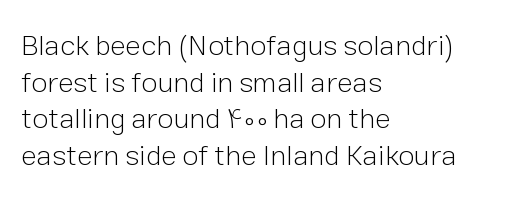
The image shows 29 px light sans-serif type, upright; set left-aligned, normal line spacing (1.26x), normal letter spacing, not underlined; low stroke contrast and a medium x-height.
